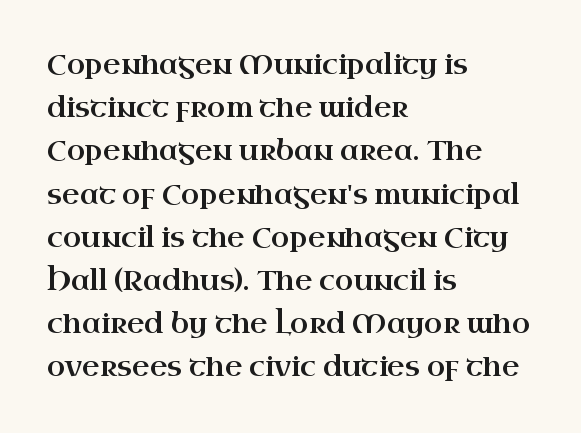
Q: Is the text italic (slanted)? A: No, it is upright.
Q: Is the text underlined? A: No.
Q: How is the paragraph aligned? A: Left-aligned.
Q: Is the spacing between letters normal or unusually wide? A: Normal.
Q: Is the spacing between lines tight, normal or loose? A: Normal.
